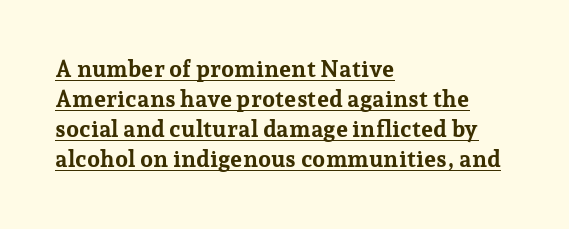
The image shows 23 px bold type, upright; set left-aligned, normal line spacing (1.31x), normal letter spacing, underlined.
